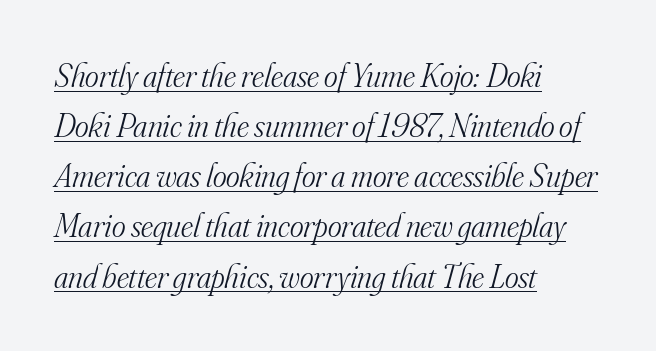
The image shows 33 px light serif type, italic (leaning right); set left-aligned, normal line spacing (1.52x), normal letter spacing, underlined; medium stroke contrast and a small x-height.
